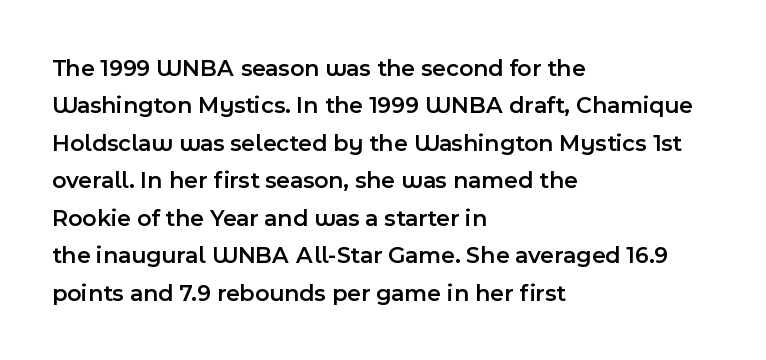
Summary of vertical rhythm: regular, with standard interline spacing. Do the letters lean? They stand straight. The passage is arranged the way most books set body copy — flush left. Bare-footed words on every line. The gaps between neighbouring characters are ordinary and unremarkable.
